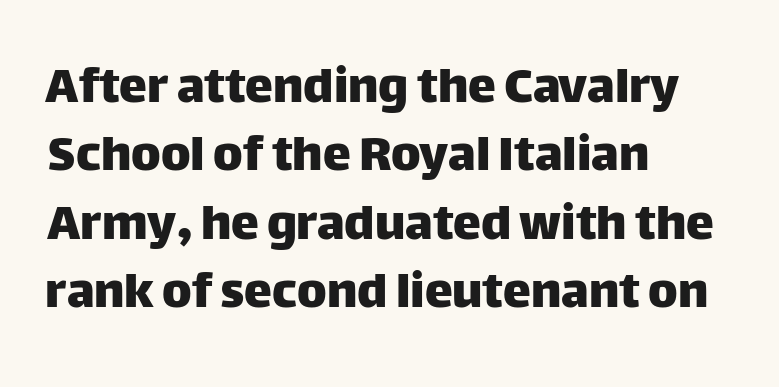
Q: Is the text italic (slanted)? A: No, it is upright.
Q: Is the typeface a serif or a sans-serif typeface? A: Sans-serif.
Q: Is the text underlined? A: No.
Q: How is the paragraph aligned? A: Left-aligned.
Q: Is the spacing between letters normal or unusually wide? A: Normal.
Q: Width (condensed, normal, or wide)? A: Normal.
Q: Stroke contrast? A: Low.
Q: x-height? A: Large.
Q: Monospaced? A: No.
